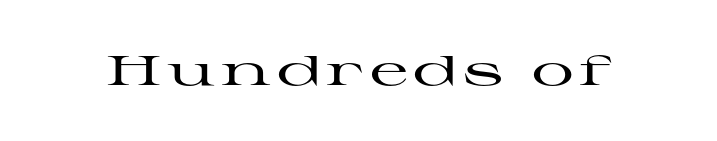
The image shows 42 px wide serif type, upright; set not underlined; high stroke contrast and a medium x-height.
